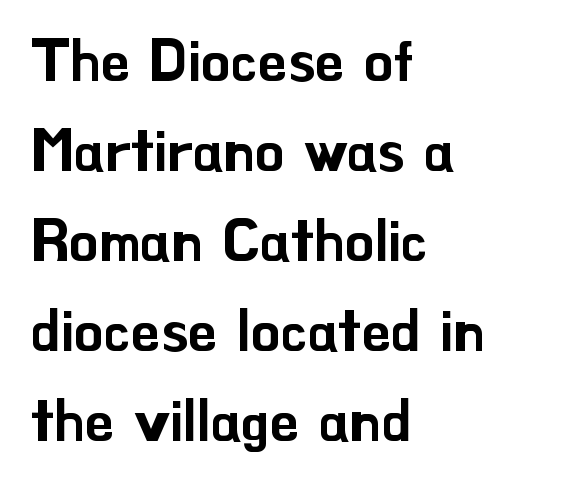
The line-height multiplier appears to be the usual default. It's the straight-up-and-down kind of type. Looks like regular typesetting: each glyph gets only the width it needs. The designer went with a sans here, leaving each stem footless. The passage shown has conventional tracking throughout.
